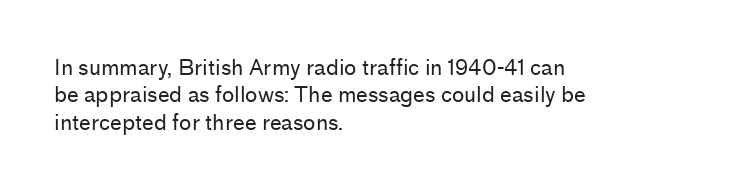
Reading down the block, your eye returns to a fixed left position each line. The weight tops out at a normal text grade. Interline gaps are of average width in this sample. The letters sit at their default tracking, neither squeezed nor spread.
